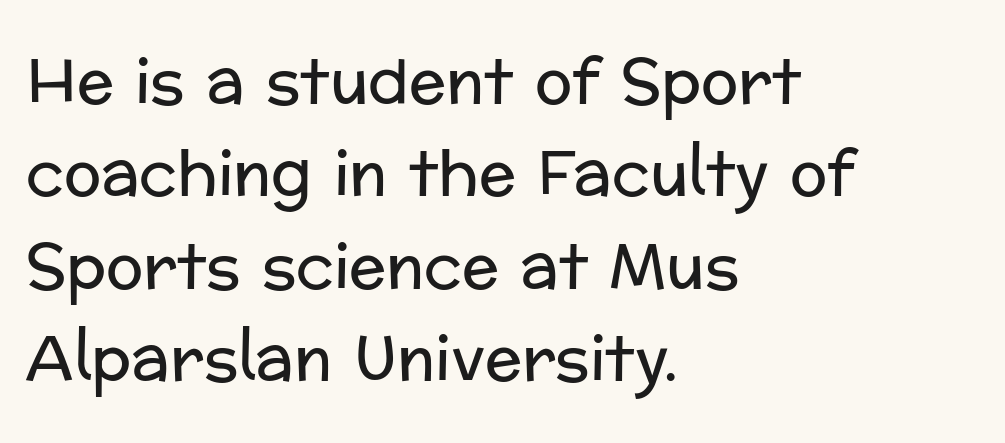
{"serif": "no", "italic": "no", "bold": "no", "weight": "regular", "width": "normal", "stroke_contrast": "low", "x_height": "medium", "monospaced": "no", "underline": "no", "align": "left", "line_spacing": "normal", "line_spacing_ratio": 1.49, "letter_spacing": "normal", "letter_spacing_em": 0.0, "glyph_px": 62}
